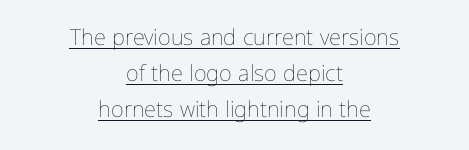
You could call the tracking neutral — neither tight nor loose. Each line is balanced around a shared central axis. Rendered with straight, roman letterforms. Evenly set lines give the paragraph a standard silhouette. The characters are drawn with everyday or finer stroke widths. Check the space under the baseline: a stroke is drawn there.
